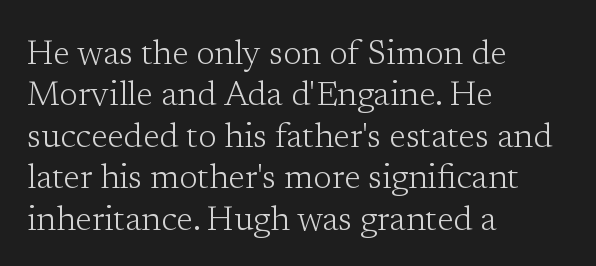
Descenders hang freely into open space. Italic: no, the glyphs are upright roman. Words appear dense and cohesive because spacing is normal. Each letter's strokes conclude with small projecting serifs. Each stroke keeps to a modest, everyday thickness or less.
